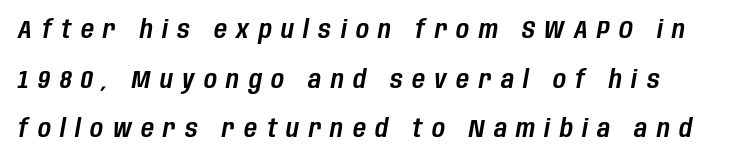
The image shows 25 px text type, italic (leaning right); set left-aligned, loose line spacing (1.99x), unusually wide letter spacing (+0.38 em), not underlined.
